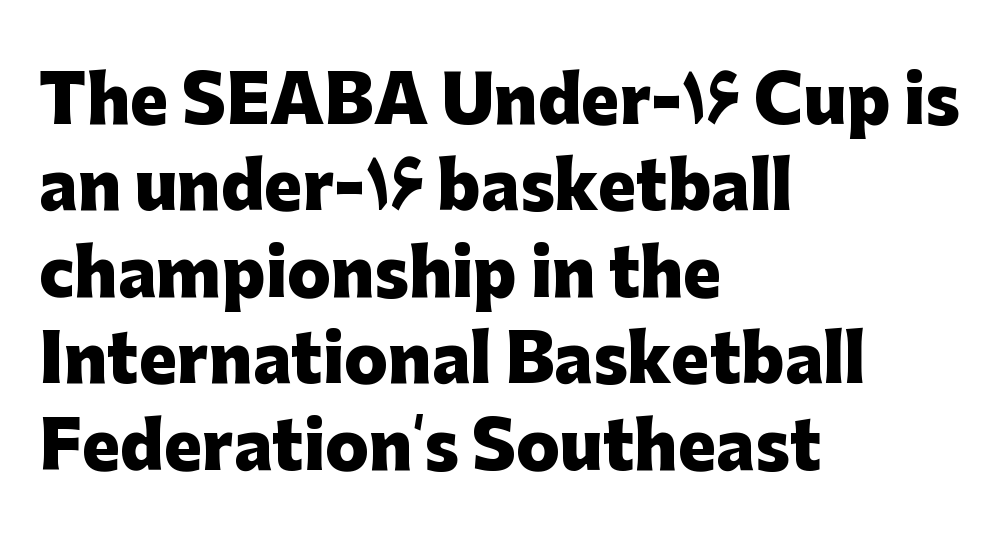
{"serif": "no", "italic": "no", "bold": "yes", "weight": "heavy", "width": "normal", "stroke_contrast": "low", "x_height": "medium", "monospaced": "no", "underline": "no", "align": "left", "line_spacing": "normal", "line_spacing_ratio": 1.35, "letter_spacing": "normal", "letter_spacing_em": 0.0, "glyph_px": 64}
